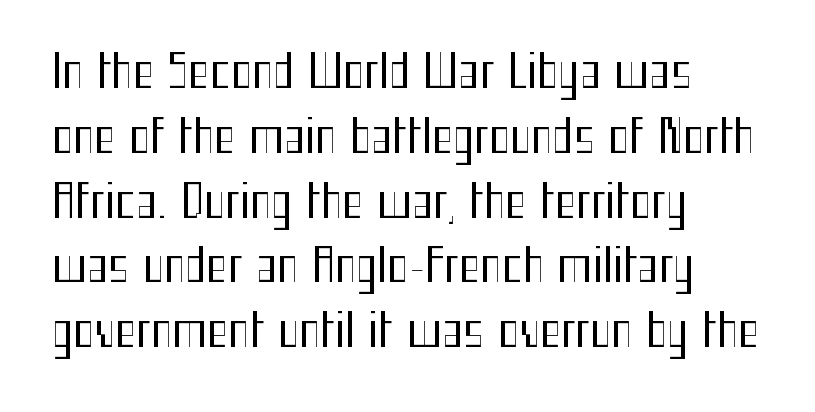
The image shows 45 px regular-weight, condensed sans-serif type, upright; set left-aligned, normal line spacing (1.44x), normal letter spacing, not underlined; medium stroke contrast and a medium x-height.
